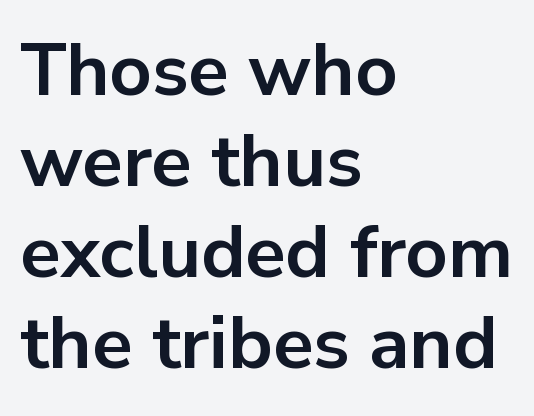
This sample uses an upright cut, with every glyph sitting square on the baseline. This sample has the flowing, uneven cadence of proportional lettering. The passage shown is emphatically bold. Does extra space separate the letters? No, they use regular spacing.
